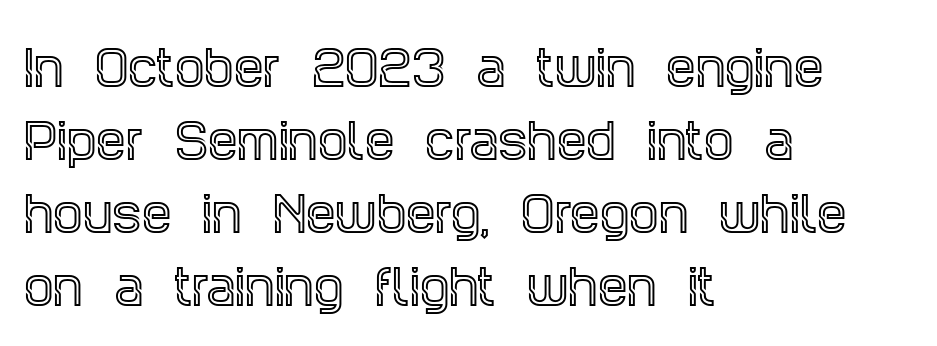
{"serif": "yes", "italic": "no", "width": "condensed", "x_height": "large", "monospaced": "no", "underline": "no", "align": "left", "line_spacing": "normal", "line_spacing_ratio": 1.55, "letter_spacing": "normal", "letter_spacing_em": 0.0, "glyph_px": 47}
